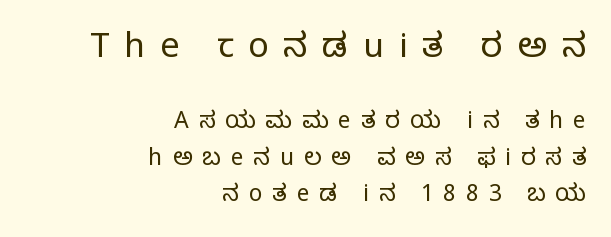
Letters have the restrained weight of plain body copy at most. Rows of type keep a routine distance in the vertical direction. Horizontal alignment here is rightward, an uncommon choice for prose. Think of a printed novel: that variable character pitch is what you see here. The zone under the glyphs is completely vacant.
